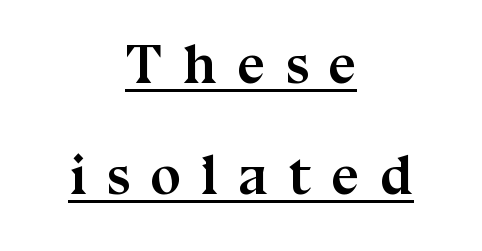
Is there any slant? The stems are plumb. Here the designer chose a conventional face with non-uniform glyph widths. Check the space under the baseline: a stroke is drawn there. The rag falls on both sides of this text block equally. The block of text is sparse from top to bottom, with ample space between rows.
